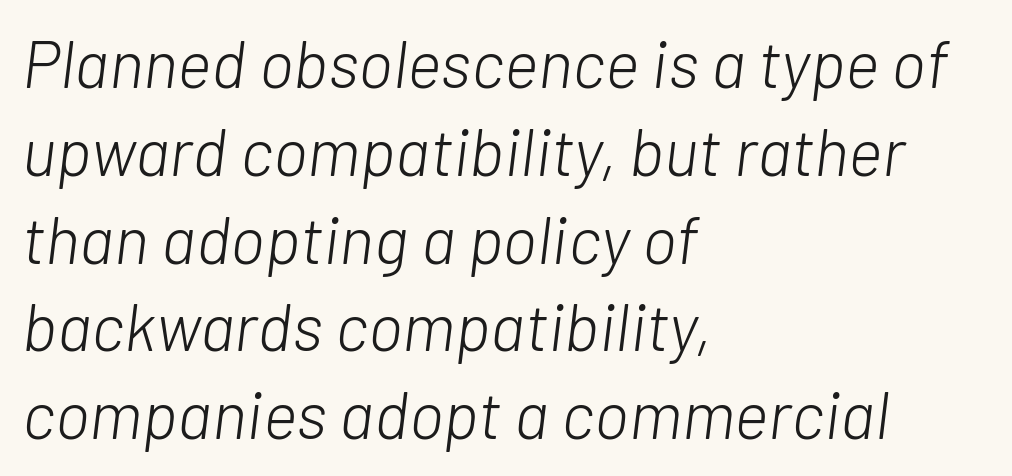
Q: Is the text bold? A: No.
Q: Is the text italic (slanted)? A: Yes, it leans right by about 7 degrees.
Q: Is the text underlined? A: No.
Q: How is the paragraph aligned? A: Left-aligned.
Q: Is the spacing between letters normal or unusually wide? A: Normal.
Q: Is the spacing between lines tight, normal or loose? A: Normal.
Q: Width (condensed, normal, or wide)? A: Normal.
Q: Stroke contrast? A: Low.
Q: x-height? A: Medium.
Q: Monospaced? A: No.
